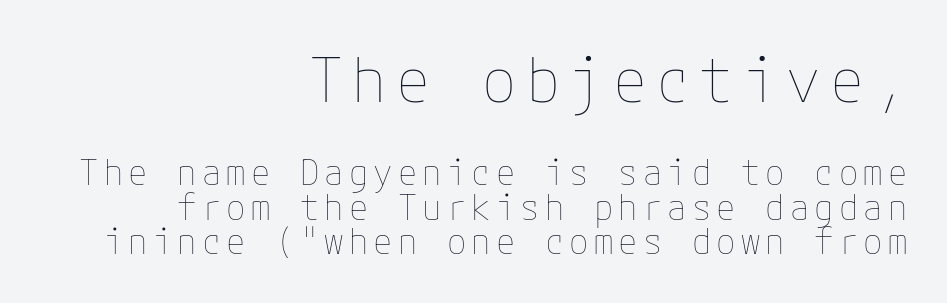
Q: Is the text bold? A: No.
Q: Is the text italic (slanted)? A: No, it is upright.
Q: Is the text underlined? A: No.
Q: How is the paragraph aligned? A: Right-aligned.
Q: Is the spacing between lines tight, normal or loose? A: Tight.
Q: Which block of text is set in a larger size, the first (top) or the second (bottom)? A: The first (top) one.
Q: Width (condensed, normal, or wide)? A: Normal.
Q: Stroke contrast? A: Low.
Q: x-height? A: Medium.
